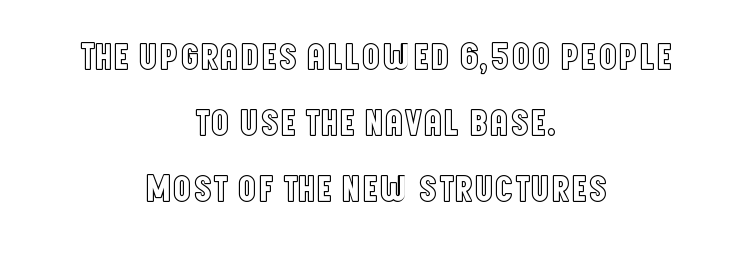
The image shows 38 px condensed type, upright; set centered, line spacing 1.74x, normal letter spacing, not underlined; a large x-height.
